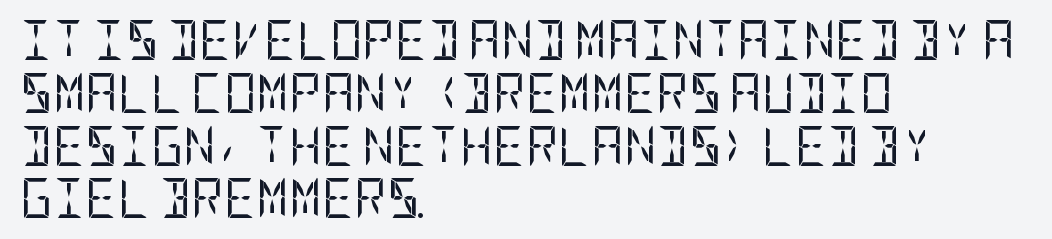
Q: Is the text bold? A: No.
Q: Is the text italic (slanted)? A: No, it is upright.
Q: Is the typeface a serif or a sans-serif typeface? A: Sans-serif.
Q: Is the text underlined? A: No.
Q: How is the paragraph aligned? A: Left-aligned.
Q: Is the spacing between letters normal or unusually wide? A: Normal.
Q: Is the spacing between lines tight, normal or loose? A: Normal.
Q: Width (condensed, normal, or wide)? A: Condensed.
Q: Stroke contrast? A: Low.
Q: x-height? A: Large.
